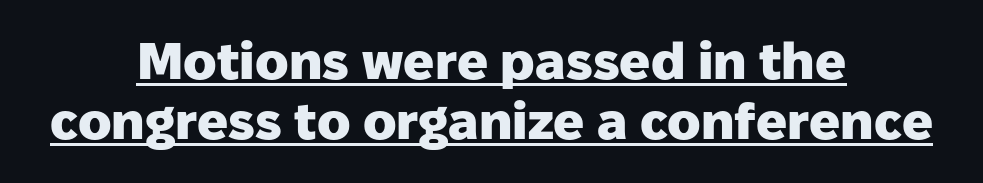
Every character sits straight up, as roman type does. These lines are composed in type without serifs. Strong, thick strokes mark this as bold type. The whitespace from short lines is split evenly between both sides. Between one letter and the next there's only the usual sliver of space. Looks like regular typesetting: each glyph gets only the width it needs.
